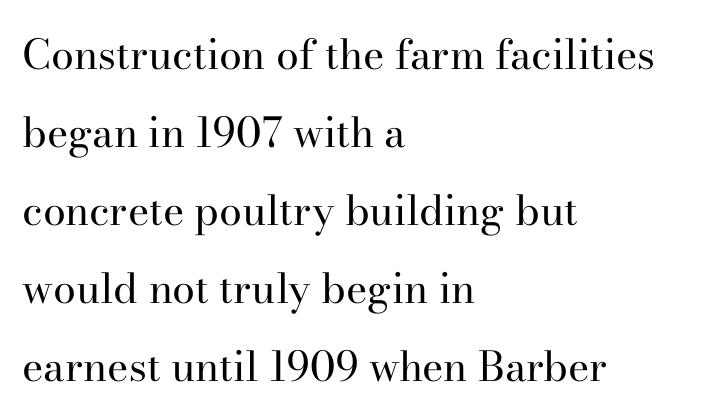
The passage shown is typeset with a serif family. You could not count columns in this text — the font is proportionally spaced. A roman cut, with each character standing at attention. Weight class: somewhere from thin through regular.
